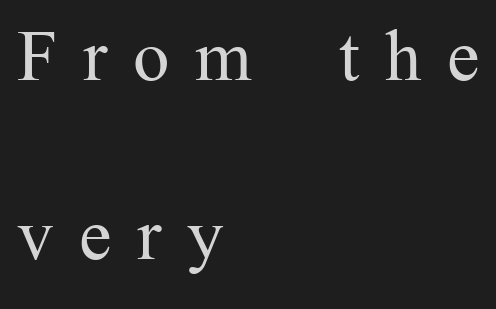
In terms of letterspacing, this is a distinctly airy, spread setting. Serifs: yes, visible at the terminals of the letterforms. Rendered with straight, roman letterforms. The glyphs are unaccompanied by any horizontal stroke below them. The font is comparable to plain body text, perhaps lighter.
